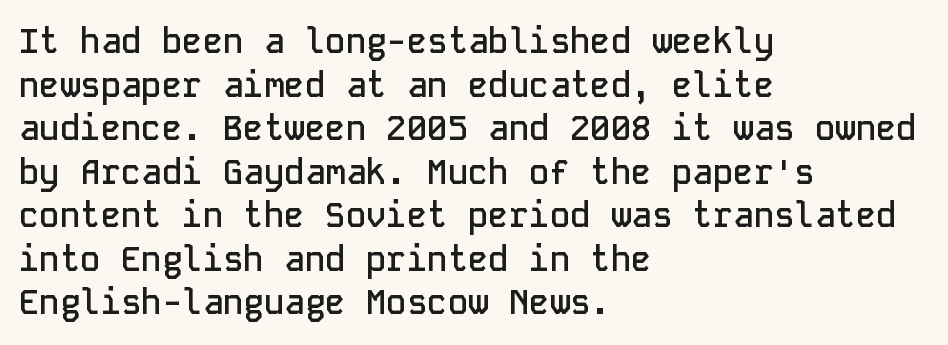
The image shows 34 px semibold sans-serif type, upright, monospaced; set left-aligned, normal line spacing (1.28x), normal letter spacing, not underlined; low stroke contrast and a medium x-height.
